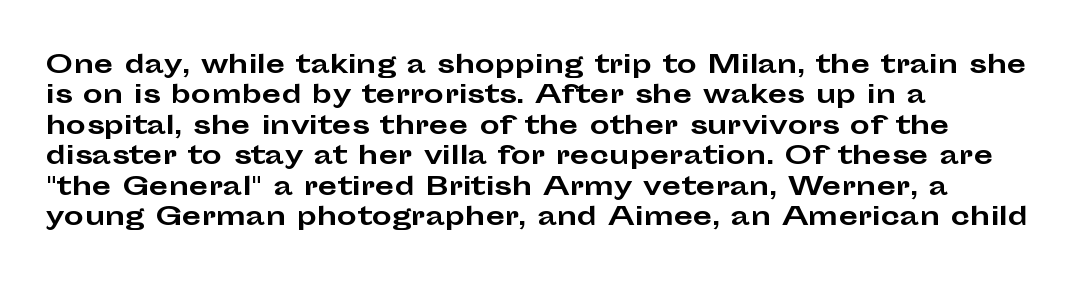
Each line starts at the same left margin while the right side varies. Words appear dense and cohesive because spacing is normal. What weight is shown? A full bold with thick strokes. Nope, not italic — everything's standing straight.
